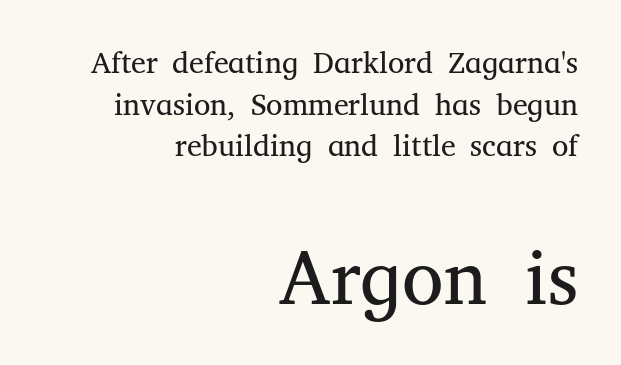
{"serif": "yes", "italic": "no", "bold": "no", "weight": "regular", "width": "normal", "stroke_contrast": "medium", "x_height": "medium", "monospaced": "no", "underline": "no", "align": "right", "line_spacing": "normal", "line_spacing_ratio": 1.39, "letter_spacing": "normal", "letter_spacing_em": 0.0, "larger_block": "second", "size_ratio": 2.53, "glyph_px": 76}
